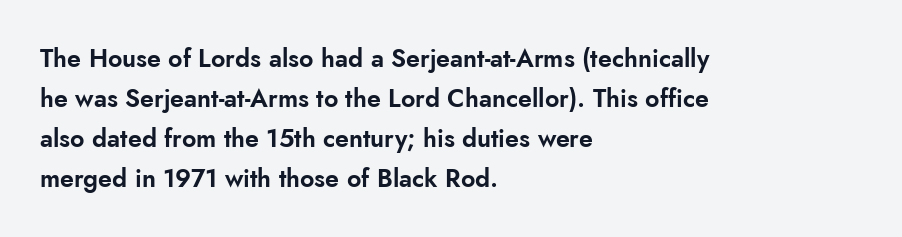
The image shows 25 px text type, upright; set left-aligned, normal line spacing (1.6x), normal letter spacing, not underlined.
